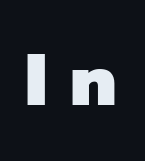
Q: Is the text bold? A: Yes.
Q: Is the text italic (slanted)? A: No, it is upright.
Q: Is the typeface a serif or a sans-serif typeface? A: Sans-serif.
Q: Is the text underlined? A: No.
Q: Is the spacing between letters normal or unusually wide? A: Unusually wide.
Q: Width (condensed, normal, or wide)? A: Normal.
Q: Stroke contrast? A: Low.
Q: x-height? A: Medium.
Q: Monospaced? A: No.
